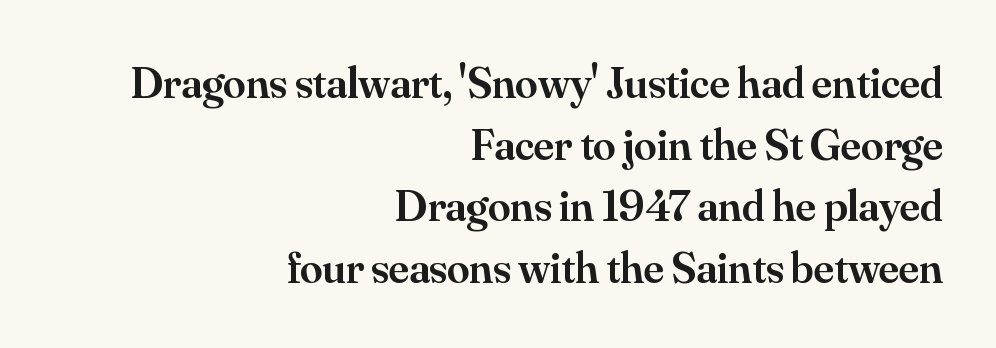
Q: Is the text bold? A: Semi-bold.
Q: Is the text italic (slanted)? A: No, it is upright.
Q: Is the typeface a serif or a sans-serif typeface? A: Serif.
Q: Is the text underlined? A: No.
Q: How is the paragraph aligned? A: Right-aligned.
Q: Is the spacing between letters normal or unusually wide? A: Normal.
Q: Is the spacing between lines tight, normal or loose? A: Normal.
Q: Width (condensed, normal, or wide)? A: Normal.
Q: Stroke contrast? A: Medium.
Q: x-height? A: Small.
Q: Monospaced? A: No.
